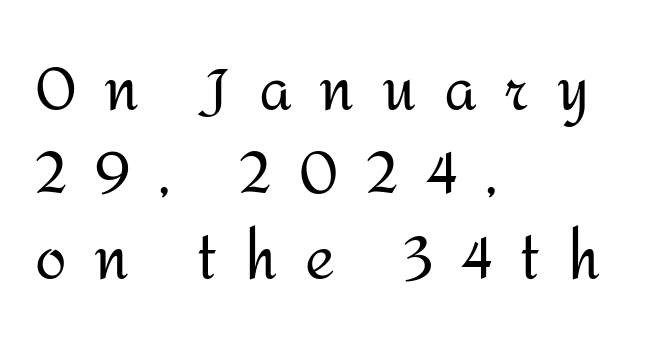
Q: Is the text bold? A: No.
Q: Is the text italic (slanted)? A: No, it is upright.
Q: Is the typeface a serif or a sans-serif typeface? A: Sans-serif.
Q: Is the text underlined? A: No.
Q: How is the paragraph aligned? A: Left-aligned.
Q: Is the spacing between letters normal or unusually wide? A: Unusually wide.
Q: Is the spacing between lines tight, normal or loose? A: Normal.
Q: Width (condensed, normal, or wide)? A: Normal.
Q: Stroke contrast? A: Medium.
Q: x-height? A: Medium.
Q: Monospaced? A: No.
